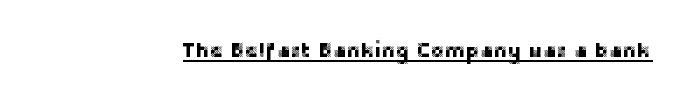
{"italic": "no", "underline": "yes", "letter_spacing": "normal", "letter_spacing_em": 0.0, "glyph_px": 21}
